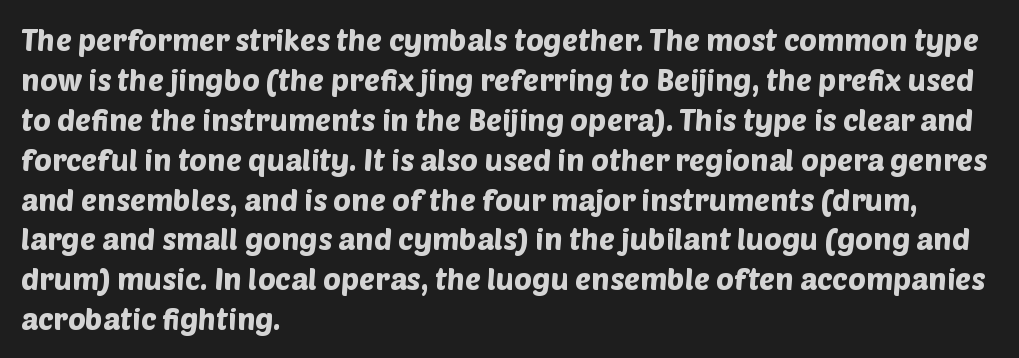
The image shows 30 px sans-serif type; set left-aligned, normal line spacing (1.33x), normal letter spacing, not underlined; low stroke contrast and a large x-height.
